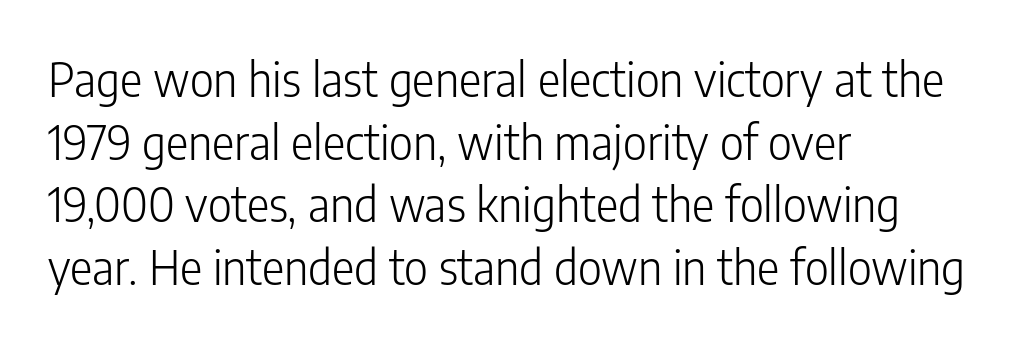
The text was rendered using a sans face with plain stroke endings. The rendering uses natural spacing where letterforms have individual widths. The letters stand upright; this is a roman face. All the whitespace from short lines collects on the right. The font is comparable to plain body text, perhaps lighter.
